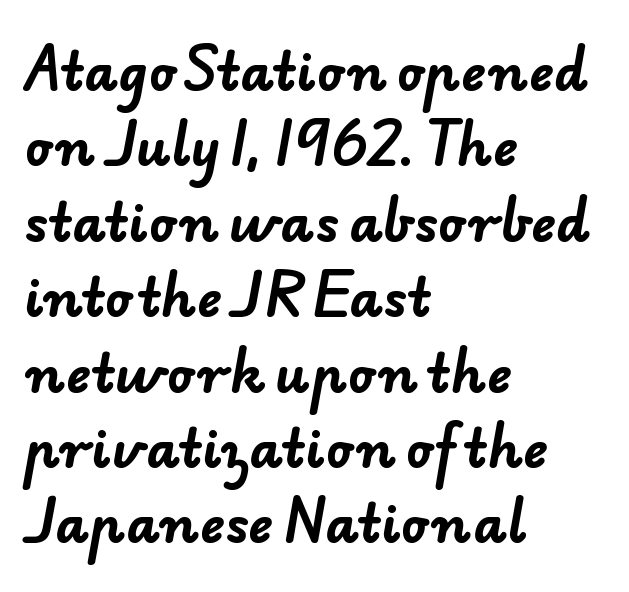
{"serif": "no", "bold": "yes", "weight": "bold", "width": "normal", "stroke_contrast": "low", "x_height": "small", "monospaced": "no", "underline": "no", "align": "left", "line_spacing": "normal", "line_spacing_ratio": 1.45, "letter_spacing": "normal", "letter_spacing_em": 0.0, "glyph_px": 52}
